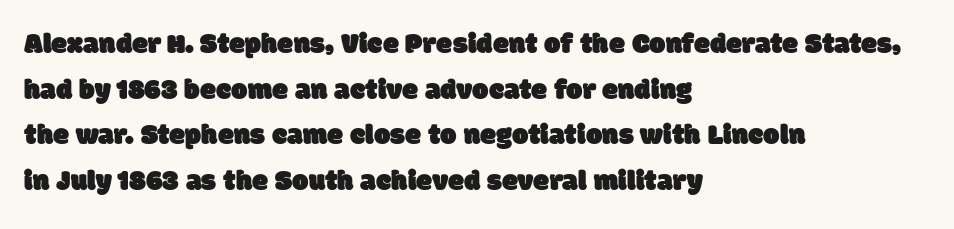
{"serif": "no", "width": "normal", "stroke_contrast": "low", "x_height": "large", "monospaced": "no", "underline": "no", "align": "left", "line_spacing": "normal", "line_spacing_ratio": 1.57, "letter_spacing": "normal", "letter_spacing_em": 0.0, "glyph_px": 29}
